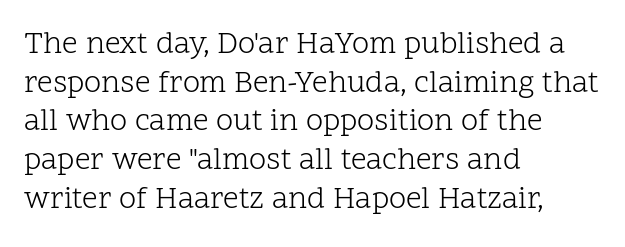
The image shows 31 px light serif type, upright; set left-aligned, normal line spacing (1.25x), normal letter spacing, not underlined; low stroke contrast and a medium x-height.
